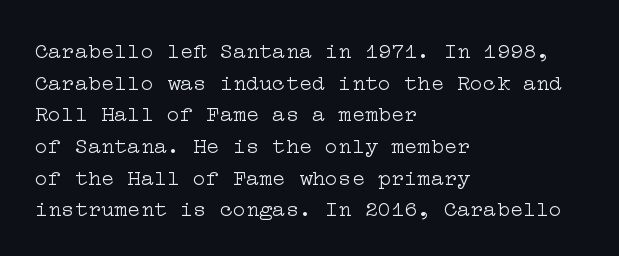
Ordinary non-slanted type is in use. Whoever set this chose a conventional vertical rhythm. Nothing unusual about the tracking: characters are spaced as the font intends. Every row of glyphs begins at an identical x-position on the left.
